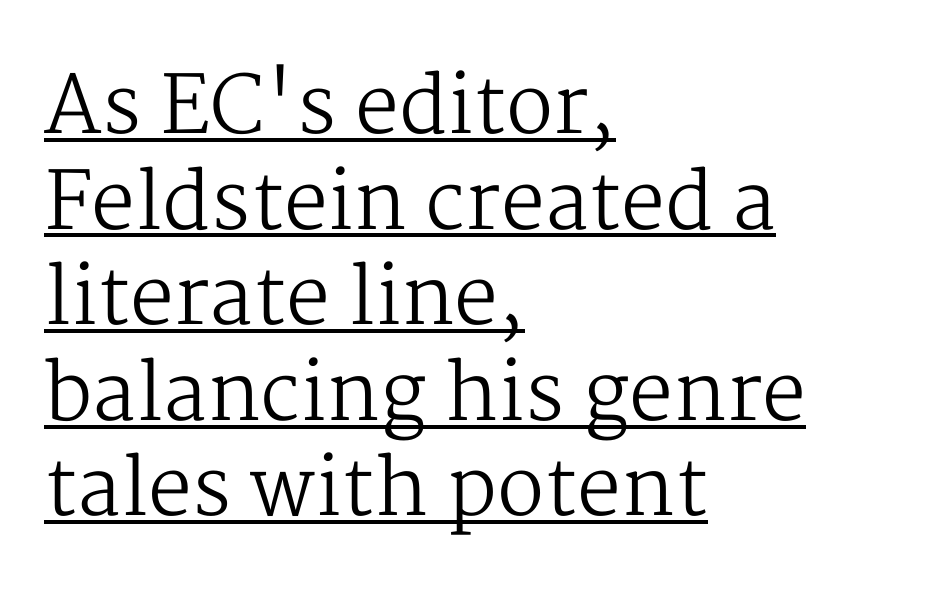
Q: Is the text bold? A: No.
Q: Is the text italic (slanted)? A: No, it is upright.
Q: Is the typeface a serif or a sans-serif typeface? A: Serif.
Q: Is the text underlined? A: Yes.
Q: How is the paragraph aligned? A: Left-aligned.
Q: Is the spacing between letters normal or unusually wide? A: Normal.
Q: Width (condensed, normal, or wide)? A: Normal.
Q: Stroke contrast? A: Medium.
Q: x-height? A: Medium.
Q: Monospaced? A: No.
